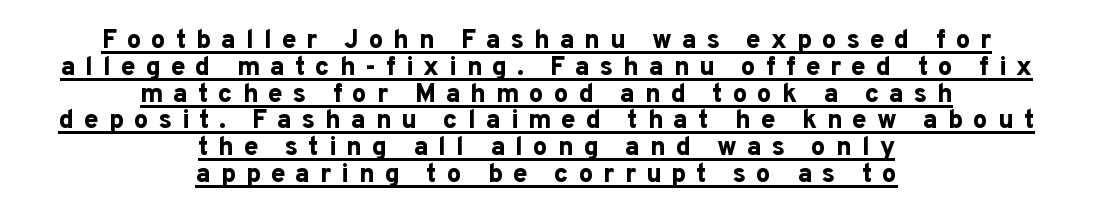
Glance below the letters and you will spot a drawn line. Caption: multi-line text, centered on the measure. Is the type bold? Yes — the strokes are clearly thick and heavy. Is there much room between lines? No — they nearly touch.
